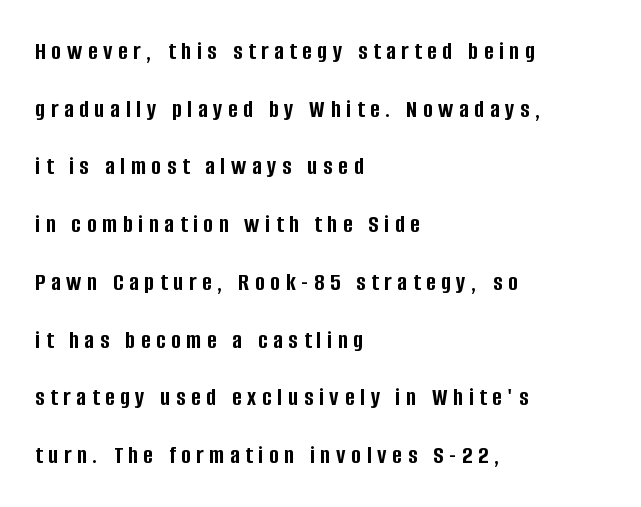
{"italic": "no", "bold": "yes", "underline": "no", "align": "left", "line_spacing": "loose", "line_spacing_ratio": 2.22, "letter_spacing": "wide", "letter_spacing_em": 0.22, "glyph_px": 26}
